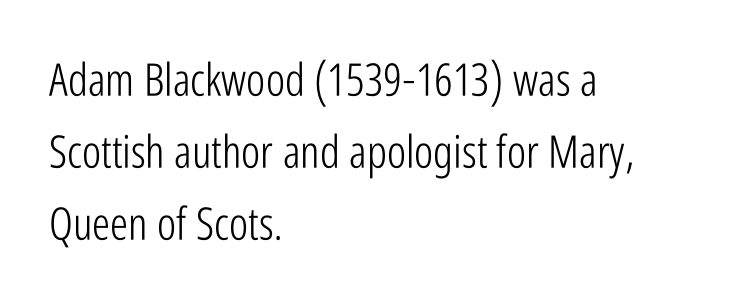
Leading: standard. The tracking reads as untouched default to a designer's eye. Note: no serifs on the glyphs. The letters advance in unequal steps, a hallmark of proportional type. The rendering anchors every line to the left-hand side. Unbolded letterforms with no extra heft.
